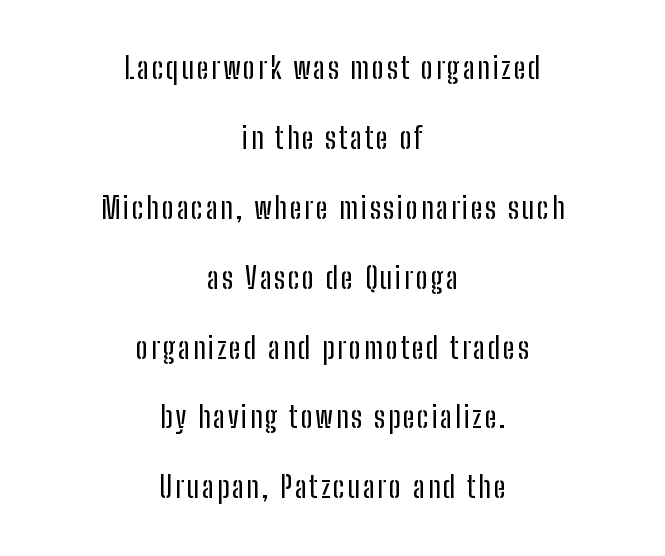
The image shows 29 px condensed sans-serif type, upright; set centered, loose line spacing (2.41x), not underlined; low stroke contrast and a medium x-height.
